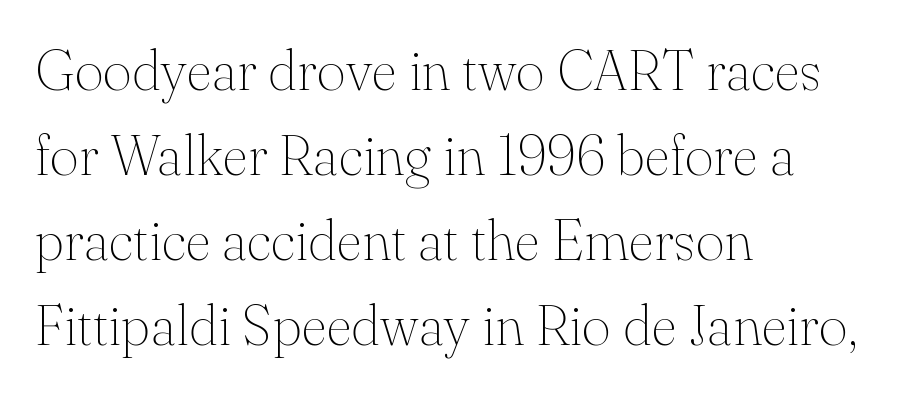
A typesetter would call this proportional, since set widths differ per character. Leading matches the norm, producing a regular column. On a weight scale, this lands at 450 or below. Letterform terminals end in serifs throughout the passage. Left-aligned paragraph, ragged on the right. Observe the ordinary spacing: letters are neighbours, not strangers.
